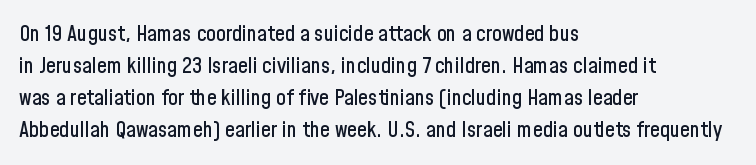
Left-aligned paragraph, ragged on the right. Rendered with straight, roman letterforms. Successive baselines arrive at the customary interval. Descenders are the only things crossing below the line. Is the letter spacing exaggerated? No — it looks like the ordinary default.
